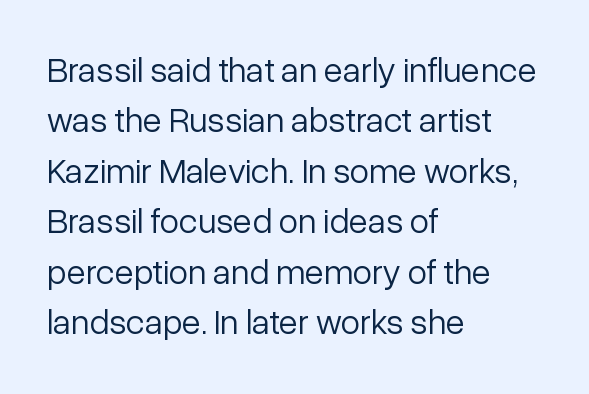
Q: Is the text bold? A: No.
Q: Is the text italic (slanted)? A: No, it is upright.
Q: Is the typeface a serif or a sans-serif typeface? A: Sans-serif.
Q: Is the text underlined? A: No.
Q: How is the paragraph aligned? A: Left-aligned.
Q: Is the spacing between letters normal or unusually wide? A: Normal.
Q: Is the spacing between lines tight, normal or loose? A: Normal.
Q: Width (condensed, normal, or wide)? A: Normal.
Q: Stroke contrast? A: Low.
Q: x-height? A: Medium.
Q: Monospaced? A: No.
